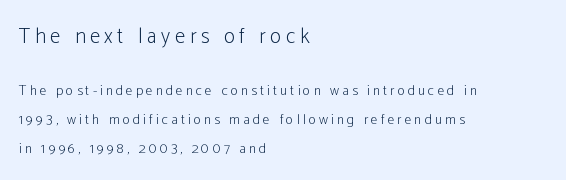
These two chunks differ in scale, with the top chunk taking the larger measure. Vertical stems look standard width or narrower in stroke. Every character sits straight up, as roman type does. Loose tracking; the words dissolve into strings of separated letters. Descender tails drop into unmarked territory. Interline gaps are noticeably wide in this sample.
